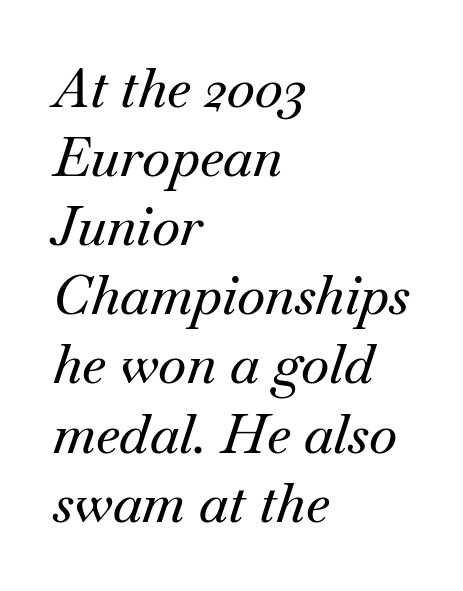
The image shows 54 px serif type, italic (leaning right); set left-aligned, normal line spacing (1.28x), normal letter spacing, not underlined; medium stroke contrast and a small x-height.
